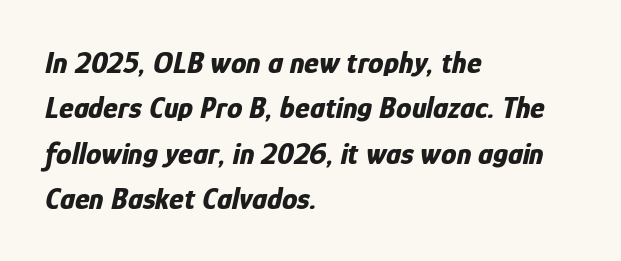
The image shows 31 px bold, condensed type, italic (leaning right); set left-aligned, normal line spacing (1.46x), normal letter spacing, not underlined; low stroke contrast and a medium x-height.
